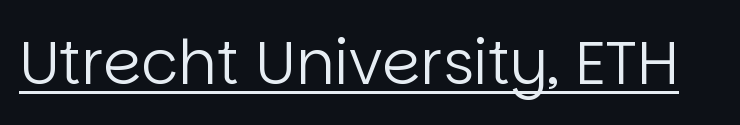
{"serif": "no", "italic": "no", "bold": "no", "weight": "regular", "width": "normal", "stroke_contrast": "low", "x_height": "large", "monospaced": "no", "underline": "yes", "letter_spacing": "normal", "letter_spacing_em": 0.0, "glyph_px": 61}
